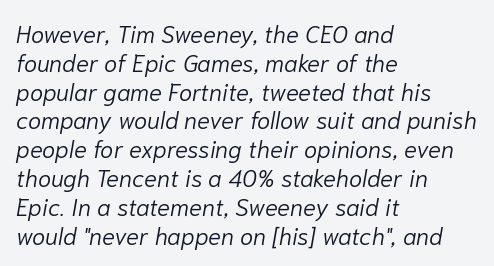
The image shows 24 px text type, italic (leaning right); set left-aligned, line spacing 1.2x, normal letter spacing, not underlined.
